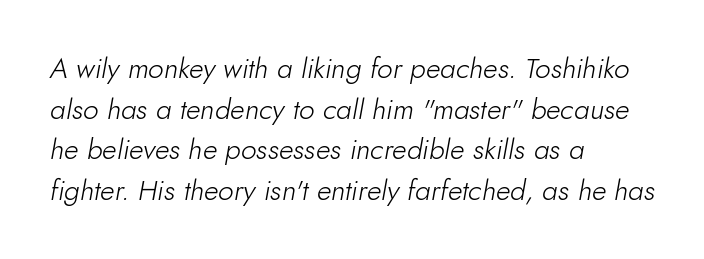
Stems here are at most as thick as an everyday book face. This is oblique type, the kind used for emphasis or titles. Unmarked baselines from the first word to the last. Nothing unusual about the tracking: characters are spaced as the font intends.
